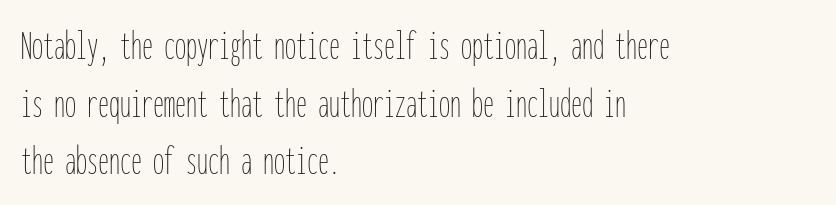
{"italic": "no", "bold": "no", "weight": "thin", "width": "condensed", "stroke_contrast": "low", "x_height": "medium", "monospaced": "yes", "underline": "no", "align": "left", "line_spacing": "normal", "line_spacing_ratio": 1.31, "letter_spacing": "normal", "letter_spacing_em": 0.0, "glyph_px": 44}
